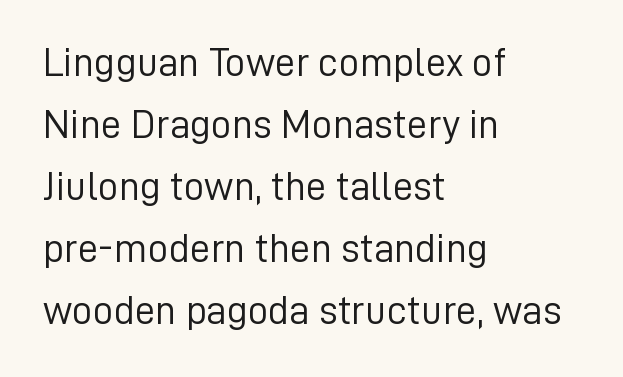
{"serif": "no", "italic": "no", "bold": "no", "weight": "light", "width": "normal", "stroke_contrast": "low", "x_height": "medium", "monospaced": "no", "underline": "no", "align": "left", "line_spacing": "normal", "line_spacing_ratio": 1.51, "letter_spacing": "normal", "letter_spacing_em": 0.0, "glyph_px": 41}
